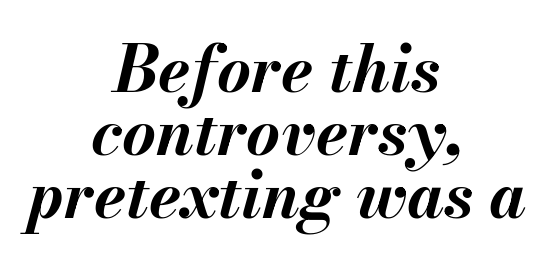
Q: Is the text bold? A: Yes.
Q: Is the text italic (slanted)? A: Yes, it leans right by about 13 degrees.
Q: Is the text underlined? A: No.
Q: How is the paragraph aligned? A: Centered.
Q: Is the spacing between letters normal or unusually wide? A: Normal.
Q: Is the spacing between lines tight, normal or loose? A: Tight.
Q: Width (condensed, normal, or wide)? A: Normal.
Q: Stroke contrast? A: Medium.
Q: x-height? A: Small.
Q: Monospaced? A: No.
